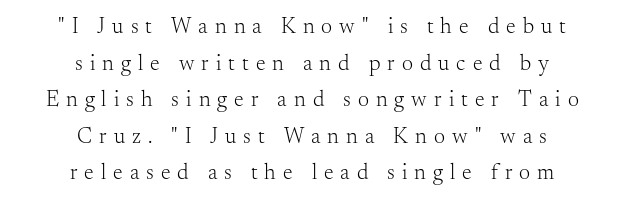
Q: Is the text bold? A: No.
Q: Is the text italic (slanted)? A: No, it is upright.
Q: Is the text underlined? A: No.
Q: How is the paragraph aligned? A: Centered.
Q: Is the spacing between letters normal or unusually wide? A: Unusually wide.
Q: Is the spacing between lines tight, normal or loose? A: Normal.
